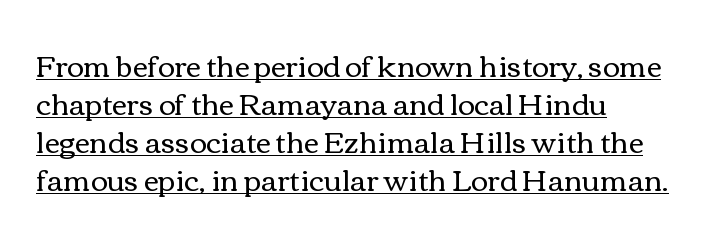
{"italic": "no", "bold": "no", "weight": "regular", "width": "wide", "x_height": "medium", "monospaced": "no", "underline": "yes", "line_spacing": "normal", "line_spacing_ratio": 1.31, "letter_spacing": "normal", "letter_spacing_em": 0.0, "glyph_px": 29}
